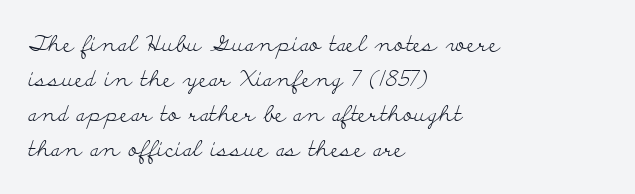
{"bold": "no", "underline": "no", "align": "left", "line_spacing": "normal", "line_spacing_ratio": 1.59, "letter_spacing": "normal", "letter_spacing_em": 0.0, "glyph_px": 22}
